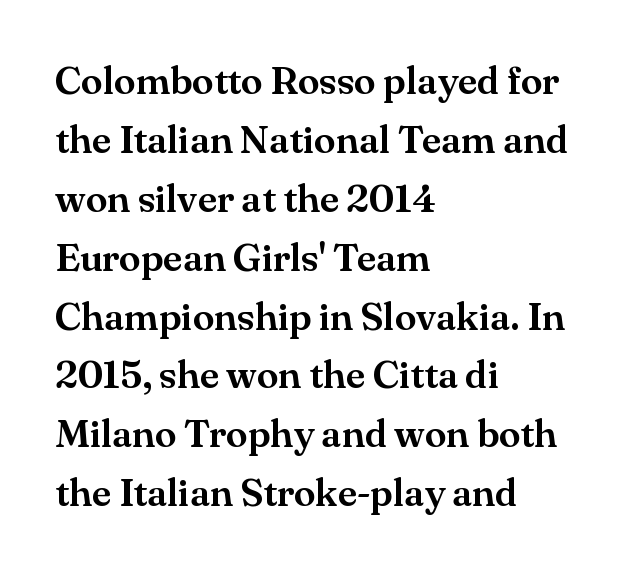
The passage shown is typeset with a serif family. Style check: upright. You could not count columns in this text — the font is proportionally spaced. Regular leading.
